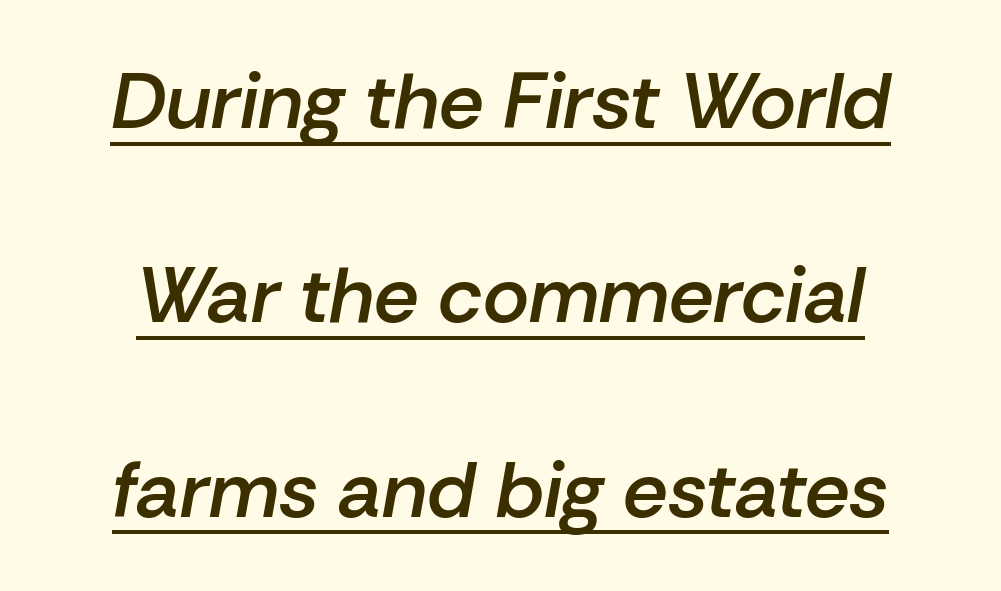
Q: Is the text bold? A: Semi-bold.
Q: Is the text italic (slanted)? A: Yes, it leans right by about 10 degrees.
Q: Is the text underlined? A: Yes.
Q: Is the spacing between letters normal or unusually wide? A: Normal.
Q: Is the spacing between lines tight, normal or loose? A: Loose.
Q: Width (condensed, normal, or wide)? A: Normal.
Q: Stroke contrast? A: Low.
Q: x-height? A: Medium.
Q: Monospaced? A: No.
